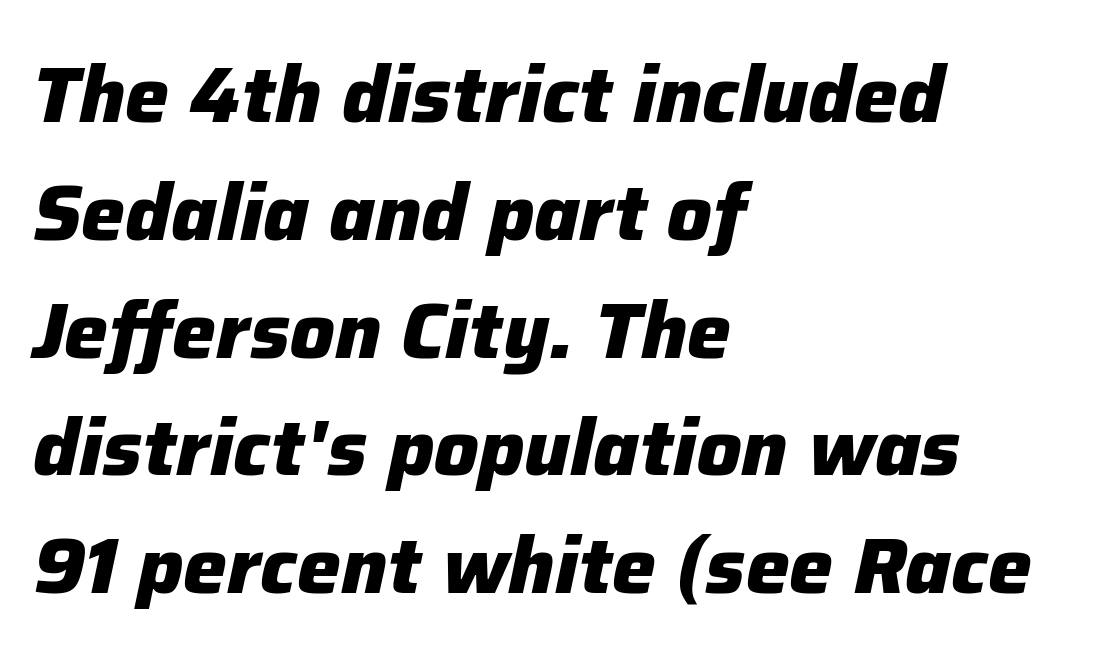
{"italic": "yes", "lean": "right", "slant_degrees": 12, "bold": "yes", "weight": "heavy", "width": "normal", "stroke_contrast": "low", "x_height": "medium", "monospaced": "no", "underline": "no", "align": "left", "line_spacing": "normal", "line_spacing_ratio": 1.51, "letter_spacing": "normal", "letter_spacing_em": 0.0, "glyph_px": 78}
